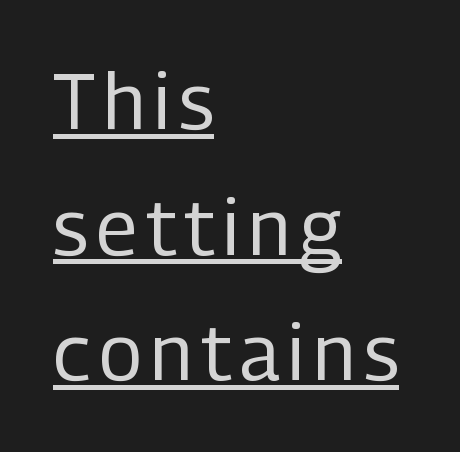
Q: Is the text bold? A: No.
Q: Is the text italic (slanted)? A: No, it is upright.
Q: Is the typeface a serif or a sans-serif typeface? A: Sans-serif.
Q: Is the text underlined? A: Yes.
Q: How is the paragraph aligned? A: Left-aligned.
Q: Is the spacing between lines tight, normal or loose? A: Normal.
Q: Width (condensed, normal, or wide)? A: Condensed.
Q: Stroke contrast? A: Low.
Q: x-height? A: Medium.
Q: Monospaced? A: No.
